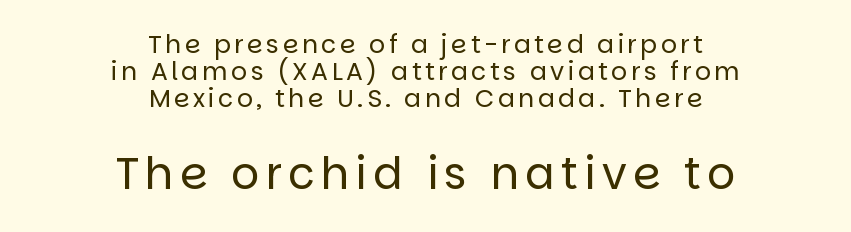
Weight class: somewhere from thin through regular. Proportional: the letters do not fall into vertical columns. This sample trades vertical openness for compactness between lines. The characters display no serif detailing; their extremities are plain.
